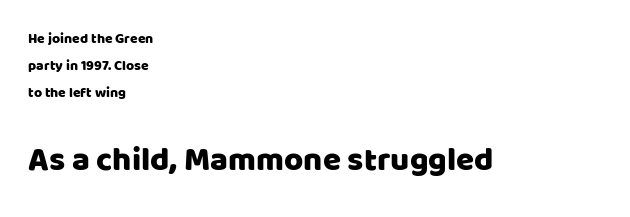
The image shows 33 px sans-serif type, upright; set left-aligned, loose line spacing (1.93x), normal letter spacing, not underlined; the second (bottom) block is 2.36x larger; low stroke contrast and a large x-height.
